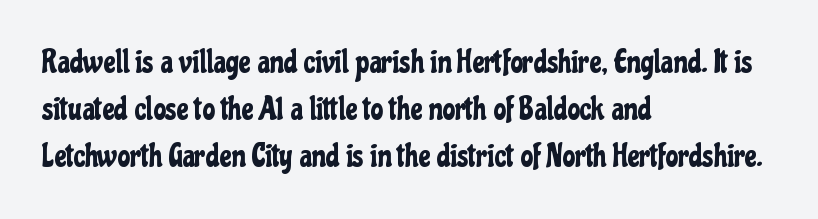
{"serif": "no", "italic": "no", "width": "condensed", "stroke_contrast": "low", "x_height": "medium", "monospaced": "no", "underline": "no", "align": "left", "line_spacing": "normal", "line_spacing_ratio": 1.47, "letter_spacing": "normal", "letter_spacing_em": 0.0, "glyph_px": 32}
